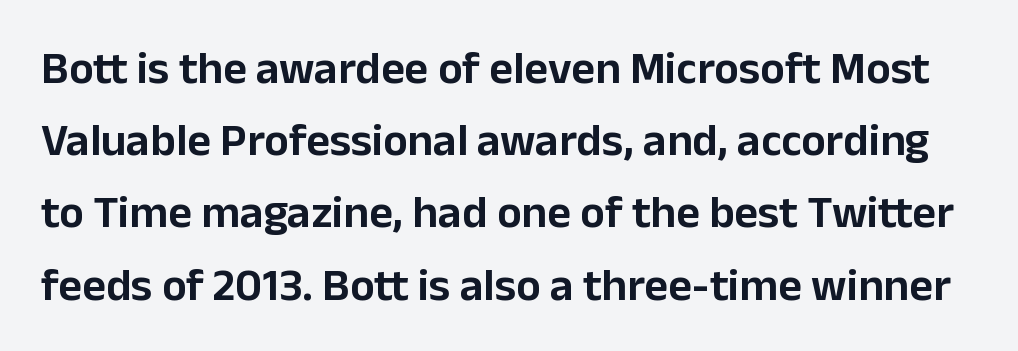
The image shows 46 px sans-serif type, upright; set normal line spacing (1.57x), normal letter spacing, not underlined; low stroke contrast and a medium x-height.
